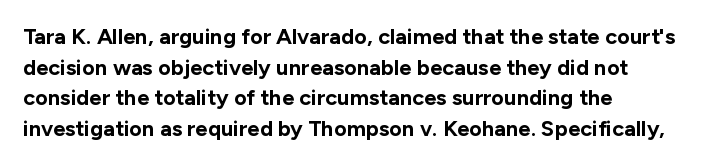
The image shows 22 px bold type, upright; set left-aligned, normal line spacing (1.39x), normal letter spacing, not underlined.
